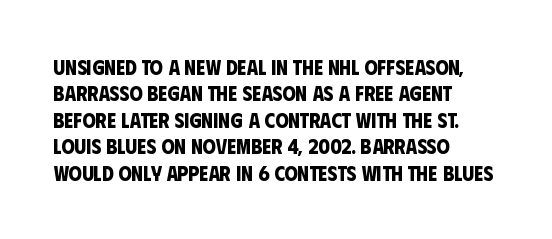
The paragraph shown leans on its left margin. Nobody touched the tracking dial on this one. Whoever set this chose a conventional vertical rhythm. Descender tails drop into unmarked territory.
